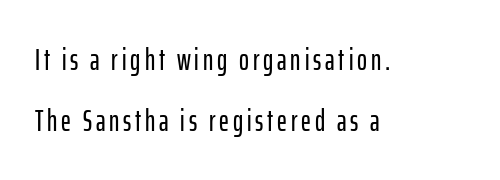
{"serif": "no", "italic": "no", "width": "condensed", "stroke_contrast": "low", "x_height": "medium", "monospaced": "no", "underline": "no", "align": "left", "line_spacing": "loose", "line_spacing_ratio": 2.03, "glyph_px": 30}
